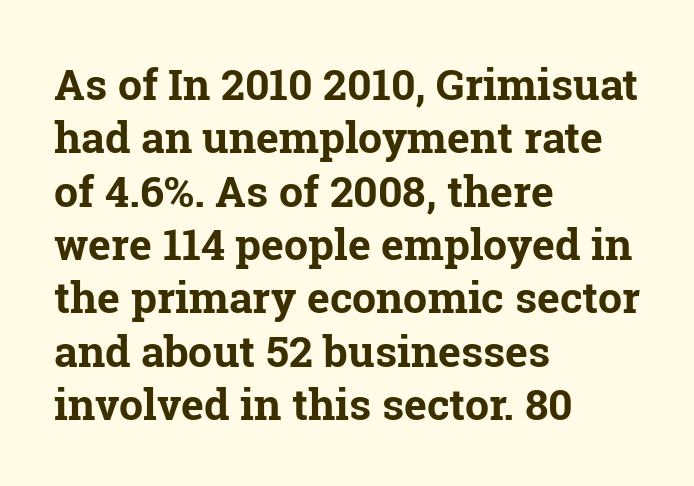
The image shows 43 px bold serif type, upright; set left-aligned, line spacing 1.24x, normal letter spacing, not underlined; low stroke contrast and a medium x-height.
